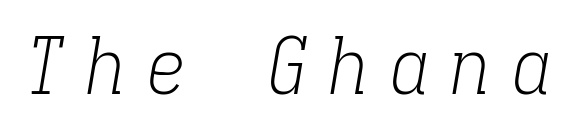
{"serif": "yes", "italic": "yes", "lean": "right", "slant_degrees": 9, "bold": "no", "weight": "light", "width": "condensed", "stroke_contrast": "low", "x_height": "medium", "monospaced": "yes", "underline": "no", "letter_spacing": "wide", "letter_spacing_em": 0.27, "glyph_px": 79}
